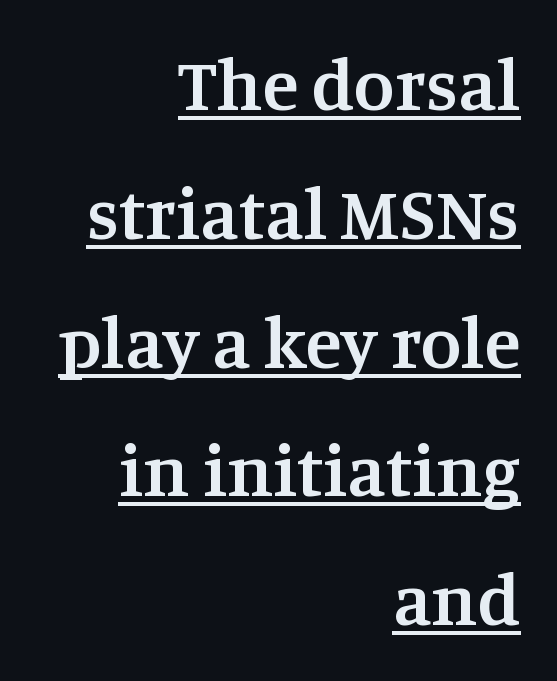
The image shows 74 px semibold serif type, upright; set right-aligned, line spacing 1.74x, normal letter spacing, underlined; medium stroke contrast and a large x-height.
